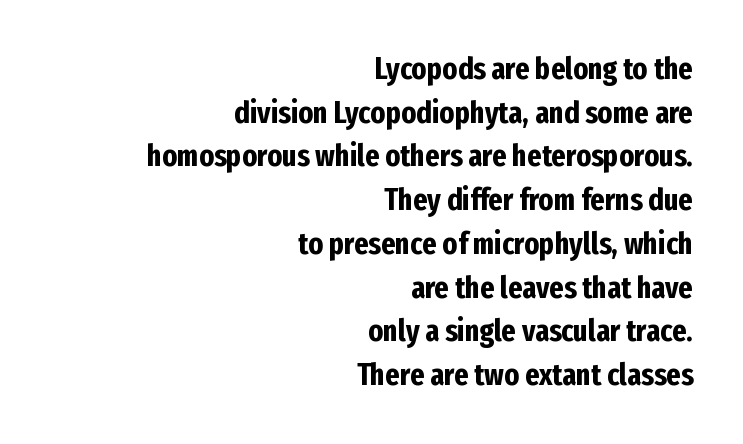
{"serif": "no", "italic": "no", "bold": "yes", "weight": "bold", "width": "condensed", "stroke_contrast": "low", "x_height": "medium", "monospaced": "no", "underline": "no", "align": "right", "line_spacing": "normal", "line_spacing_ratio": 1.41, "letter_spacing": "normal", "letter_spacing_em": 0.0, "glyph_px": 31}
